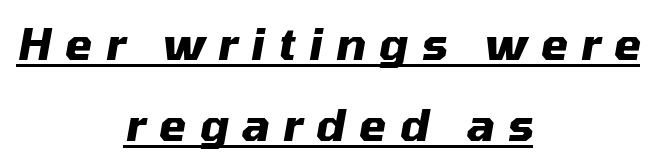
{"italic": "yes", "lean": "right", "slant_degrees": 10, "bold": "yes", "weight": "heavy", "width": "normal", "stroke_contrast": "medium", "x_height": "medium", "monospaced": "no", "underline": "yes", "align": "center", "line_spacing_ratio": 1.85, "letter_spacing": "wide", "letter_spacing_em": 0.3, "glyph_px": 44}
